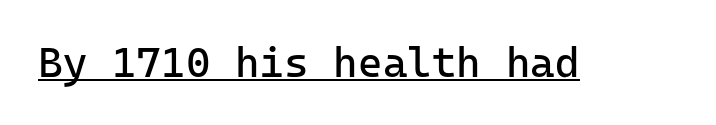
{"serif": "no", "italic": "no", "bold": "no", "weight": "regular", "width": "normal", "stroke_contrast": "low", "x_height": "medium", "underline": "yes", "letter_spacing": "normal", "letter_spacing_em": 0.0, "glyph_px": 42}
